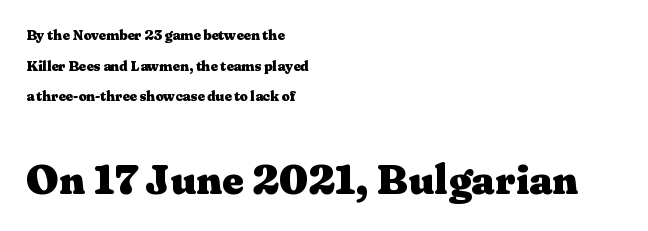
{"serif": "yes", "italic": "no", "bold": "yes", "weight": "heavy", "width": "wide", "stroke_contrast": "medium", "x_height": "medium", "monospaced": "no", "underline": "no", "align": "left", "line_spacing": "loose", "line_spacing_ratio": 2.19, "letter_spacing": "normal", "letter_spacing_em": 0.0, "larger_block": "second", "size_ratio": 3.0, "glyph_px": 42}
